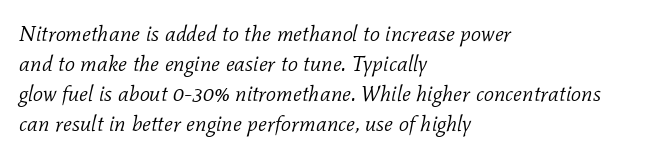
{"italic": "yes", "lean": "right", "slant_degrees": 11, "bold": "no", "underline": "no", "align": "left", "line_spacing": "normal", "line_spacing_ratio": 1.37, "letter_spacing": "normal", "letter_spacing_em": 0.0, "glyph_px": 22}
